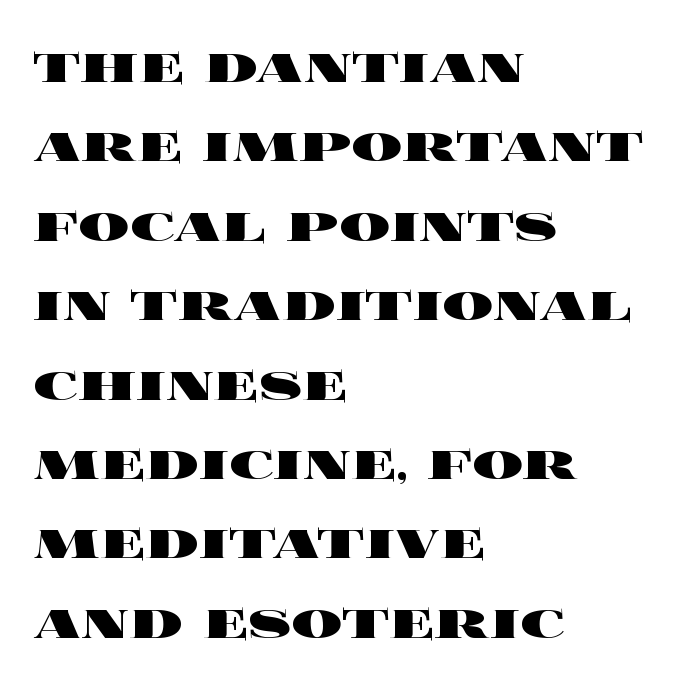
The image shows 63 px heavy, wide type, upright; set left-aligned, normal line spacing (1.26x), normal letter spacing, not underlined; a large x-height.
